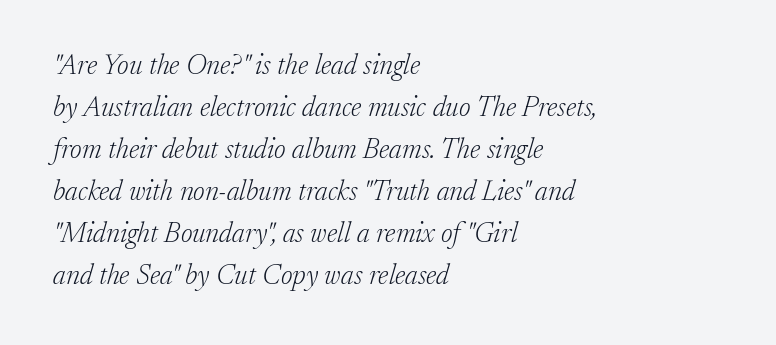
{"serif": "yes", "italic": "yes", "lean": "right", "slant_degrees": 17, "bold": "no", "weight": "light", "width": "normal", "stroke_contrast": "low", "x_height": "medium", "monospaced": "no", "underline": "no", "align": "left", "line_spacing": "normal", "line_spacing_ratio": 1.5, "letter_spacing": "normal", "letter_spacing_em": 0.0, "glyph_px": 28}
